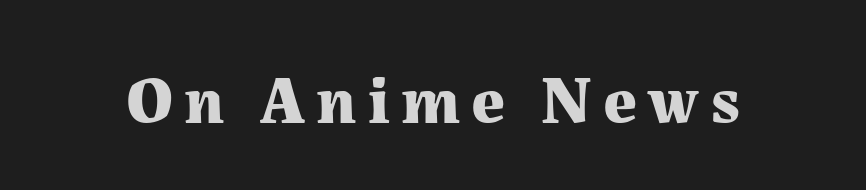
The image shows 67 px bold serif type, upright; set not underlined; medium stroke contrast and a medium x-height.
